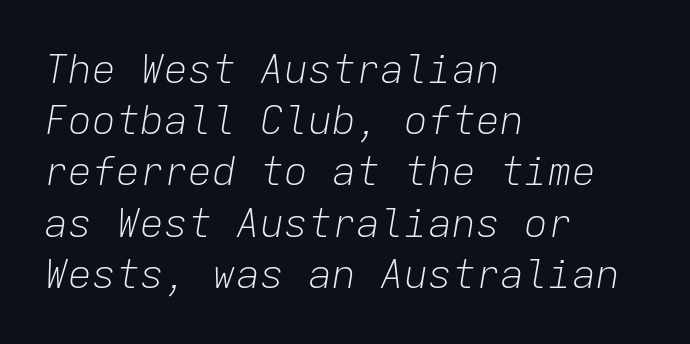
If you drew a ruler down the left edge, every line would touch it. A normal amount of white space separates one row of letters from the next. Any mark beneath the type? The region is blank. If you drew a line through each stem, it would be angled. No extra tracking has been applied to these lines.
